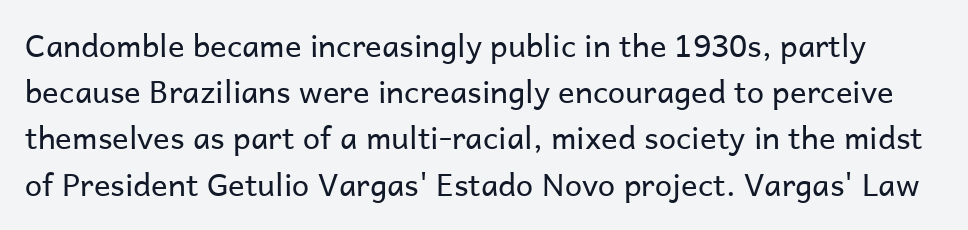
Lines of text with bare space underneath. Type style note: lacks serifs. Stems and bowls with no extra thickness — not bold. The tracking reads as untouched default to a designer's eye. The typography opts for an upright posture over an oblique one.
